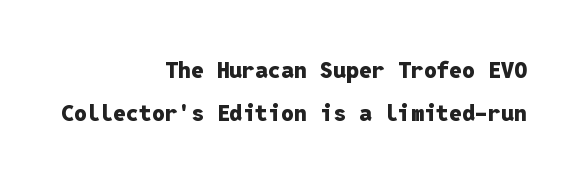
The image shows 23 px bold type, upright; set right-aligned, line spacing 1.85x, normal letter spacing, not underlined.
